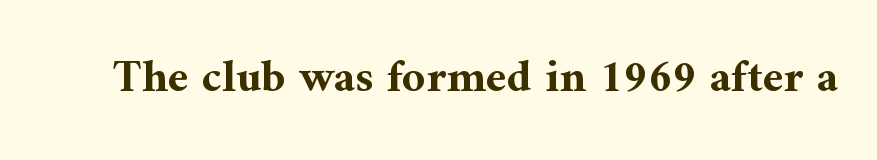
Heavy, bold letterforms. Just letters on the line, the space beneath them empty. The axis of the letterforms is exactly vertical. Looks like regular typesetting: each glyph gets only the width it needs. Letter spacing: default.
